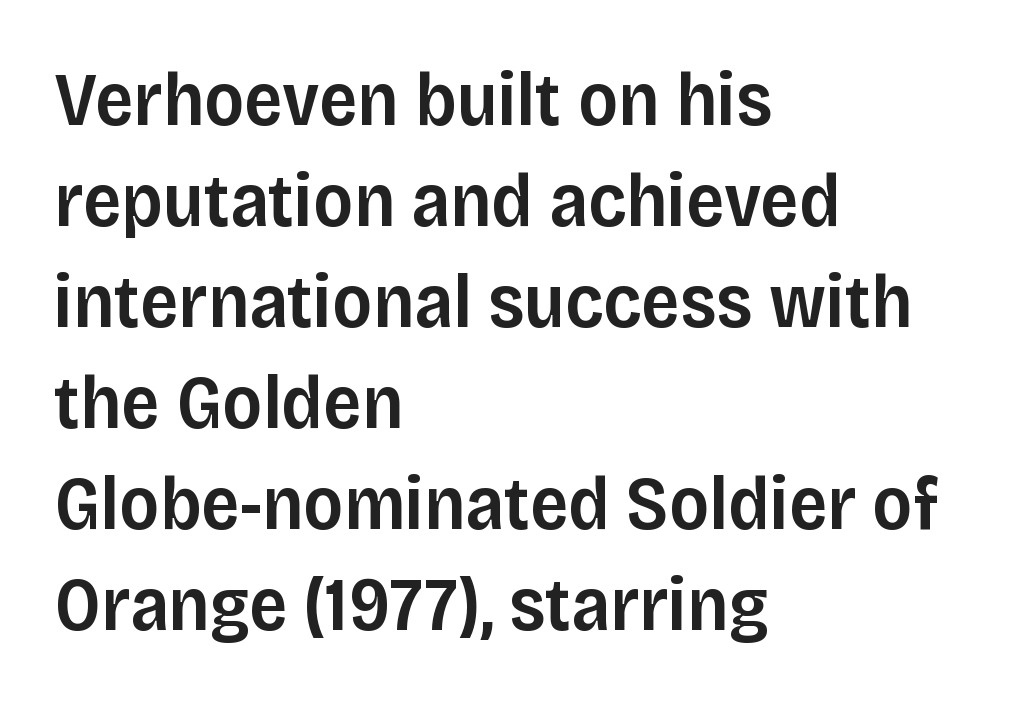
Stroke terminals: plain, sans-serif. Words float on clear page, feet unadorned. Does extra space separate the letters? No, they use regular spacing. Summary of vertical rhythm: regular, with standard interline spacing. Ordinary non-slanted type is in use. Here the designer chose a conventional face with non-uniform glyph widths.
